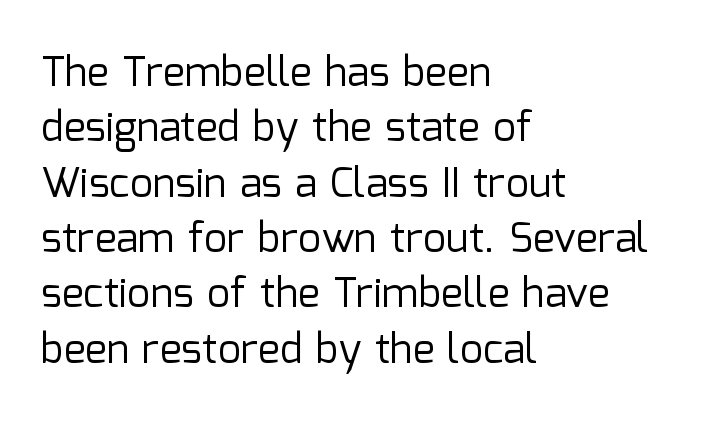
{"serif": "no", "italic": "no", "bold": "no", "weight": "regular", "width": "normal", "stroke_contrast": "low", "x_height": "medium", "monospaced": "no", "underline": "no", "align": "left", "line_spacing": "normal", "line_spacing_ratio": 1.35, "letter_spacing": "normal", "letter_spacing_em": 0.0, "glyph_px": 41}
